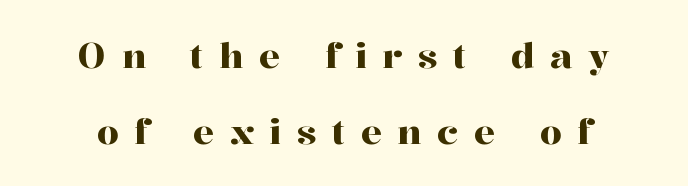
The image shows 35 px serif type, upright; set centered, loose line spacing (2.16x), unusually wide letter spacing (+0.45 em), not underlined; high stroke contrast and a medium x-height.
